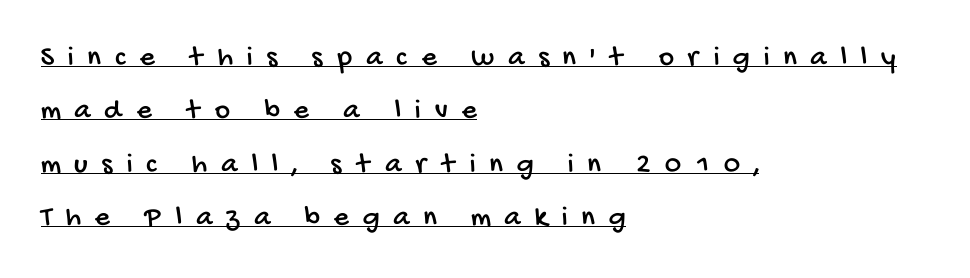
{"serif": "no", "width": "condensed", "stroke_contrast": "low", "x_height": "large", "monospaced": "no", "underline": "yes", "align": "left", "line_spacing_ratio": 1.84, "letter_spacing": "wide", "letter_spacing_em": 0.48, "glyph_px": 29}
